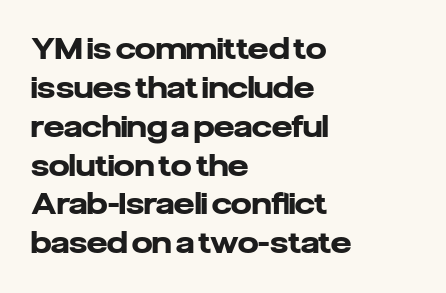
Q: Is the text bold? A: Yes.
Q: Is the text italic (slanted)? A: No, it is upright.
Q: Is the typeface a serif or a sans-serif typeface? A: Sans-serif.
Q: Is the text underlined? A: No.
Q: How is the paragraph aligned? A: Left-aligned.
Q: Is the spacing between letters normal or unusually wide? A: Normal.
Q: Is the spacing between lines tight, normal or loose? A: Normal.
Q: Width (condensed, normal, or wide)? A: Normal.
Q: Stroke contrast? A: Low.
Q: x-height? A: Medium.
Q: Monospaced? A: No.
